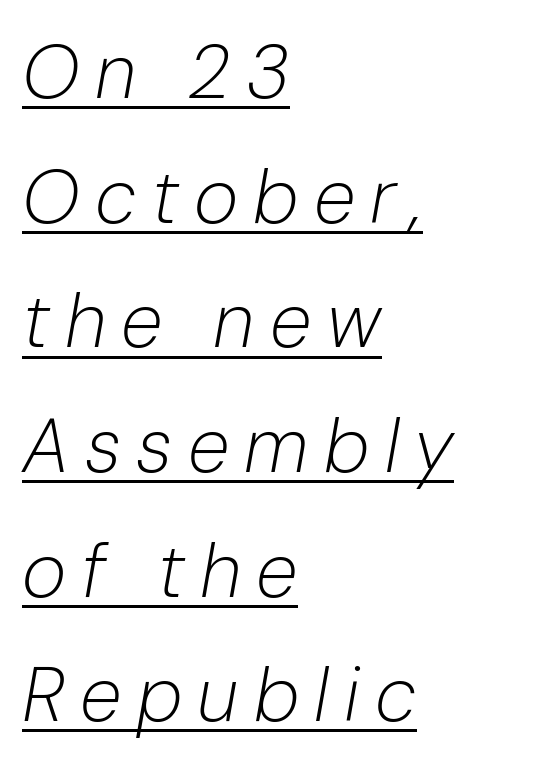
The image shows 76 px light type, italic (leaning right); set left-aligned, normal line spacing (1.64x), unusually wide letter spacing (+0.2 em), underlined; low stroke contrast and a medium x-height.
